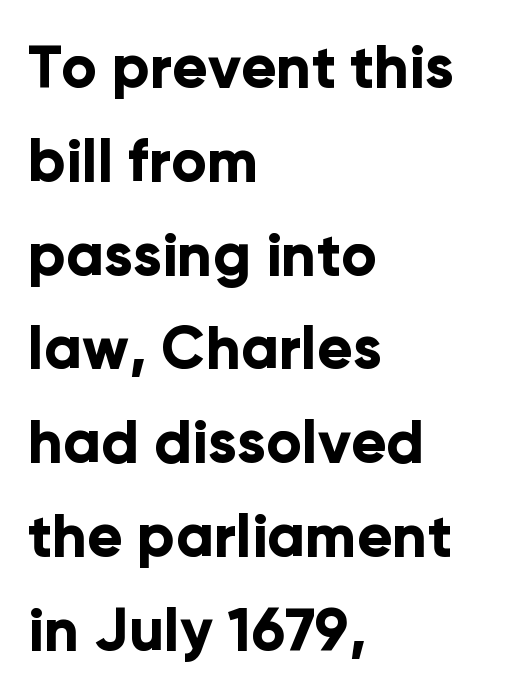
{"serif": "no", "italic": "no", "bold": "yes", "weight": "bold", "width": "normal", "stroke_contrast": "low", "x_height": "medium", "monospaced": "no", "underline": "no", "align": "left", "line_spacing": "normal", "line_spacing_ratio": 1.59, "letter_spacing": "normal", "letter_spacing_em": 0.0, "glyph_px": 59}
